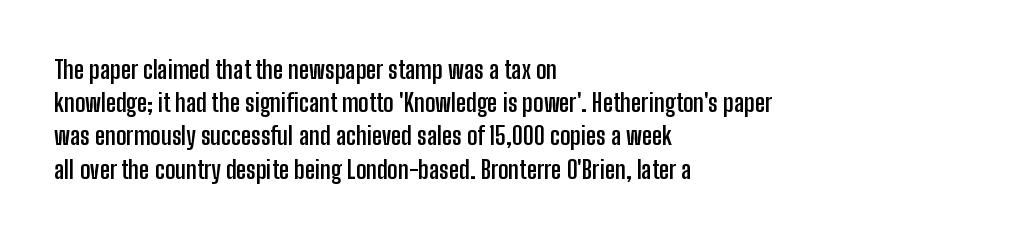
{"italic": "no", "bold": "yes", "underline": "no", "align": "left", "line_spacing": "normal", "line_spacing_ratio": 1.33, "letter_spacing": "normal", "letter_spacing_em": 0.0, "glyph_px": 25}
